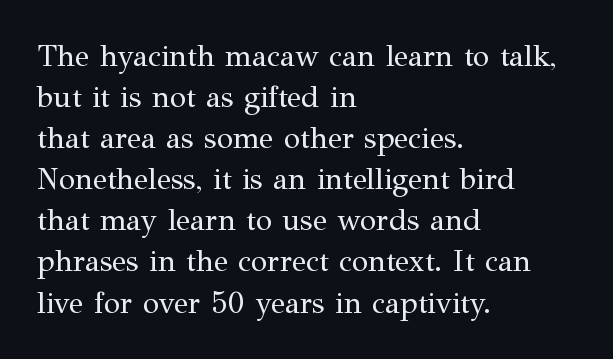
The image shows 30 px regular-weight serif type, upright; set left-aligned, normal line spacing (1.37x), normal letter spacing, not underlined; medium stroke contrast and a medium x-height.
